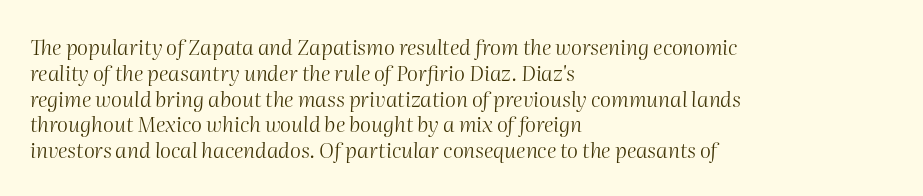
{"italic": "yes", "lean": "right", "slant_degrees": 2, "bold": "no", "underline": "no", "align": "left", "line_spacing_ratio": 1.23, "letter_spacing": "normal", "letter_spacing_em": 0.0, "glyph_px": 21}
